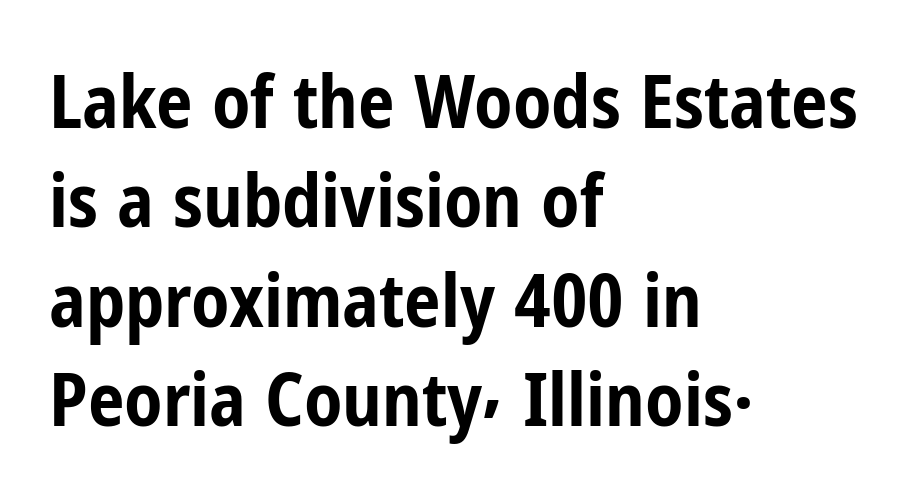
The image shows 73 px bold, condensed sans-serif type, upright; set left-aligned, normal line spacing (1.36x), normal letter spacing, not underlined; low stroke contrast and a medium x-height.
